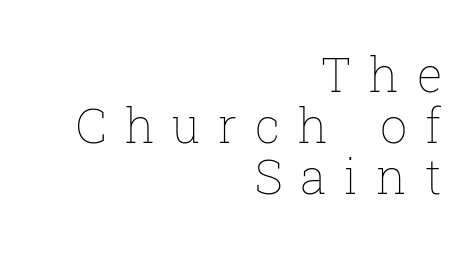
Q: Is the text bold? A: No.
Q: Is the text italic (slanted)? A: No, it is upright.
Q: Is the text underlined? A: No.
Q: How is the paragraph aligned? A: Right-aligned.
Q: Is the spacing between letters normal or unusually wide? A: Unusually wide.
Q: Is the spacing between lines tight, normal or loose? A: Tight.
Q: Width (condensed, normal, or wide)? A: Normal.
Q: Stroke contrast? A: Low.
Q: x-height? A: Medium.
Q: Monospaced? A: No.
